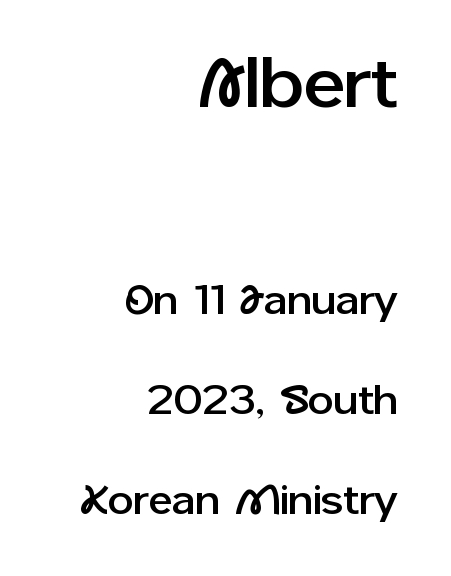
{"serif": "no", "italic": "no", "width": "normal", "stroke_contrast": "low", "x_height": "medium", "monospaced": "no", "underline": "no", "align": "right", "line_spacing": "loose", "line_spacing_ratio": 2.43, "letter_spacing": "normal", "letter_spacing_em": 0.0, "larger_block": "first", "size_ratio": 1.73, "glyph_px": 71}
